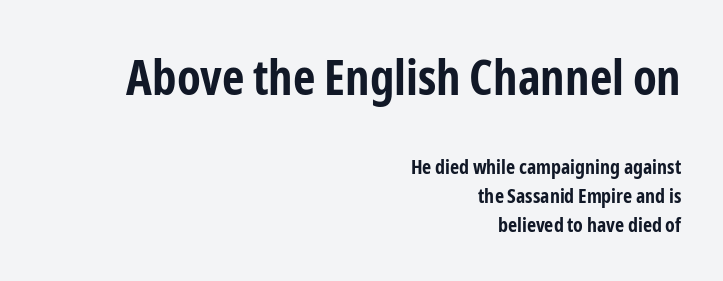
Q: Is the text bold? A: Yes.
Q: Is the text italic (slanted)? A: No, it is upright.
Q: Is the typeface a serif or a sans-serif typeface? A: Sans-serif.
Q: Is the text underlined? A: No.
Q: How is the paragraph aligned? A: Right-aligned.
Q: Is the spacing between letters normal or unusually wide? A: Normal.
Q: Is the spacing between lines tight, normal or loose? A: Normal.
Q: Which block of text is set in a larger size, the first (top) or the second (bottom)? A: The first (top) one.
Q: Width (condensed, normal, or wide)? A: Condensed.
Q: Stroke contrast? A: Low.
Q: x-height? A: Medium.
Q: Monospaced? A: No.
